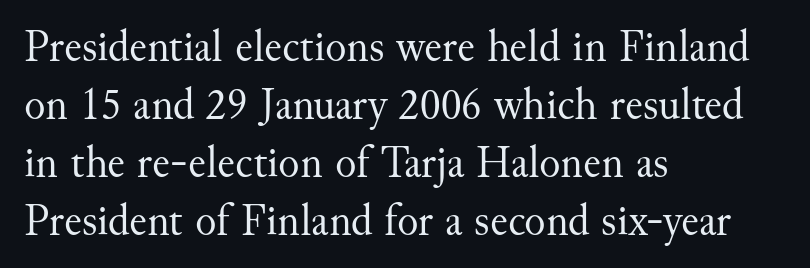
{"serif": "yes", "italic": "no", "bold": "no", "weight": "regular", "width": "normal", "stroke_contrast": "medium", "x_height": "small", "monospaced": "no", "underline": "no", "align": "left", "line_spacing": "normal", "line_spacing_ratio": 1.32, "letter_spacing": "normal", "letter_spacing_em": 0.0, "glyph_px": 44}
